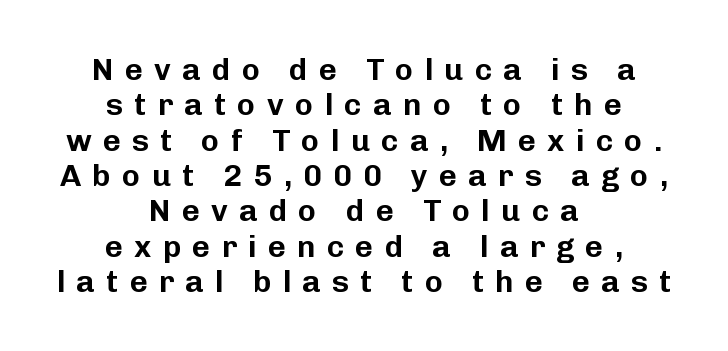
The image shows 31 px sans-serif type, upright; set centered, tight line spacing (1.14x), unusually wide letter spacing (+0.36 em), not underlined; low stroke contrast and a medium x-height.
